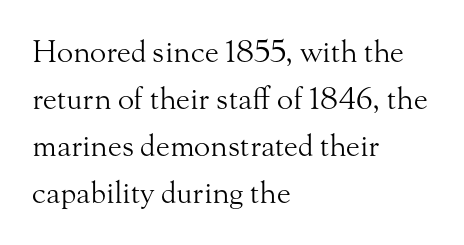
{"serif": "yes", "italic": "no", "bold": "no", "weight": "light", "width": "normal", "stroke_contrast": "medium", "x_height": "small", "monospaced": "no", "underline": "no", "align": "left", "line_spacing": "normal", "line_spacing_ratio": 1.57, "letter_spacing": "normal", "letter_spacing_em": 0.0, "glyph_px": 30}
